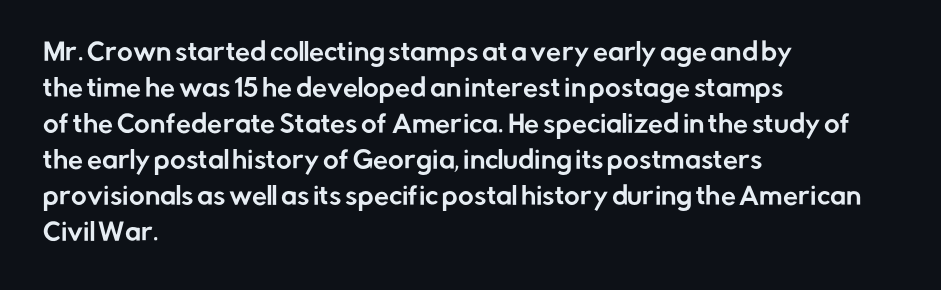
You can tell it's not italic because the verticals are truly vertical. Whoever set this chose a conventional vertical rhythm. The line texture is even and compact thanks to regular tracking. Each row of text sits above clean, open space.
